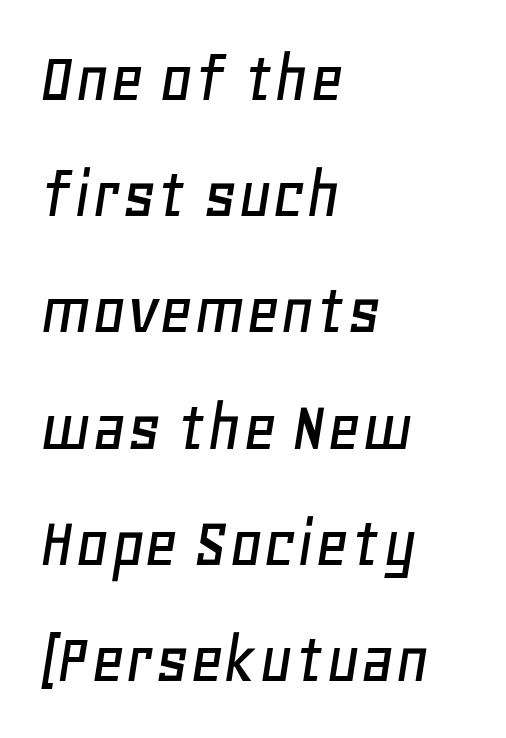
{"italic": "yes", "lean": "right", "slant_degrees": 11, "width": "normal", "stroke_contrast": "low", "x_height": "large", "monospaced": "no", "underline": "no", "align": "left", "line_spacing": "normal", "line_spacing_ratio": 1.57, "letter_spacing": "normal", "letter_spacing_em": 0.0, "glyph_px": 74}
